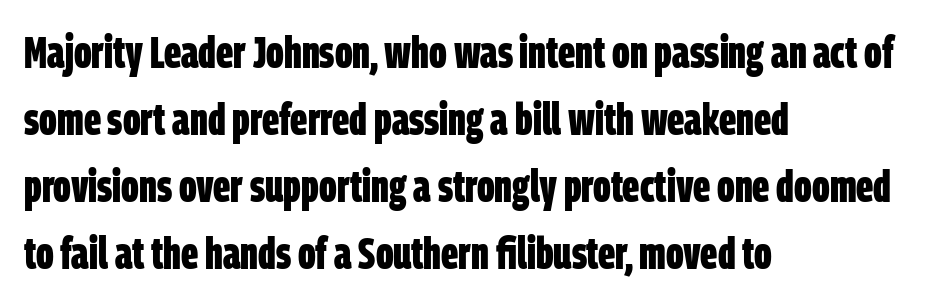
Q: Is the text bold? A: Yes.
Q: Is the typeface a serif or a sans-serif typeface? A: Sans-serif.
Q: Is the text underlined? A: No.
Q: How is the paragraph aligned? A: Left-aligned.
Q: Is the spacing between letters normal or unusually wide? A: Normal.
Q: Is the spacing between lines tight, normal or loose? A: Normal.
Q: Width (condensed, normal, or wide)? A: Condensed.
Q: Stroke contrast? A: Low.
Q: x-height? A: Large.
Q: Monospaced? A: No.
